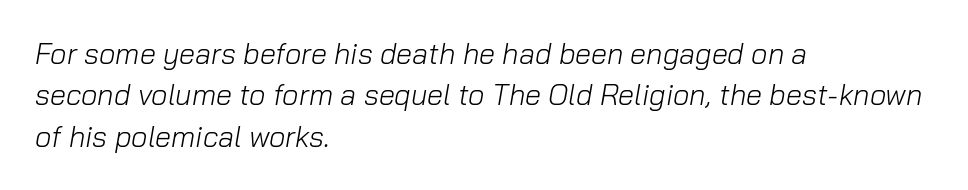
Q: Is the text bold? A: No.
Q: Is the text italic (slanted)? A: Yes, it leans right by about 10 degrees.
Q: Is the text underlined? A: No.
Q: How is the paragraph aligned? A: Left-aligned.
Q: Is the spacing between letters normal or unusually wide? A: Normal.
Q: Is the spacing between lines tight, normal or loose? A: Normal.
Q: Width (condensed, normal, or wide)? A: Normal.
Q: Stroke contrast? A: Low.
Q: x-height? A: Medium.
Q: Monospaced? A: No.
